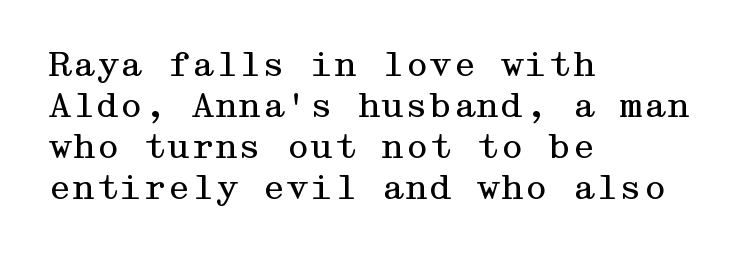
{"serif": "yes", "italic": "no", "bold": "no", "weight": "regular", "width": "wide", "stroke_contrast": "medium", "x_height": "medium", "underline": "no", "align": "left", "line_spacing_ratio": 1.21, "letter_spacing": "normal", "letter_spacing_em": 0.0, "glyph_px": 34}
